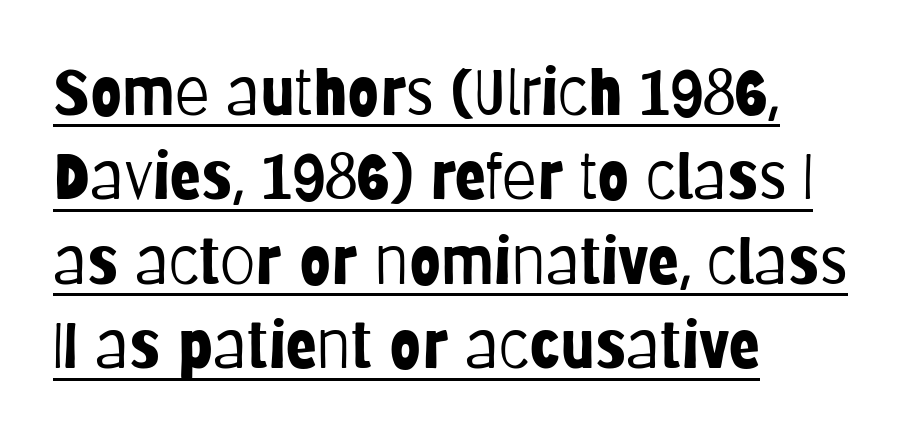
Is the letter spacing exaggerated? No — it looks like the ordinary default. The paragraph has a hard left edge and a soft right edge. You could not count columns in this text — the font is proportionally spaced. Somebody hit Ctrl+U on this one — the words are underlined. If you drew a line through each stem, it would be perfectly vertical. Successive baselines arrive at the customary interval.
